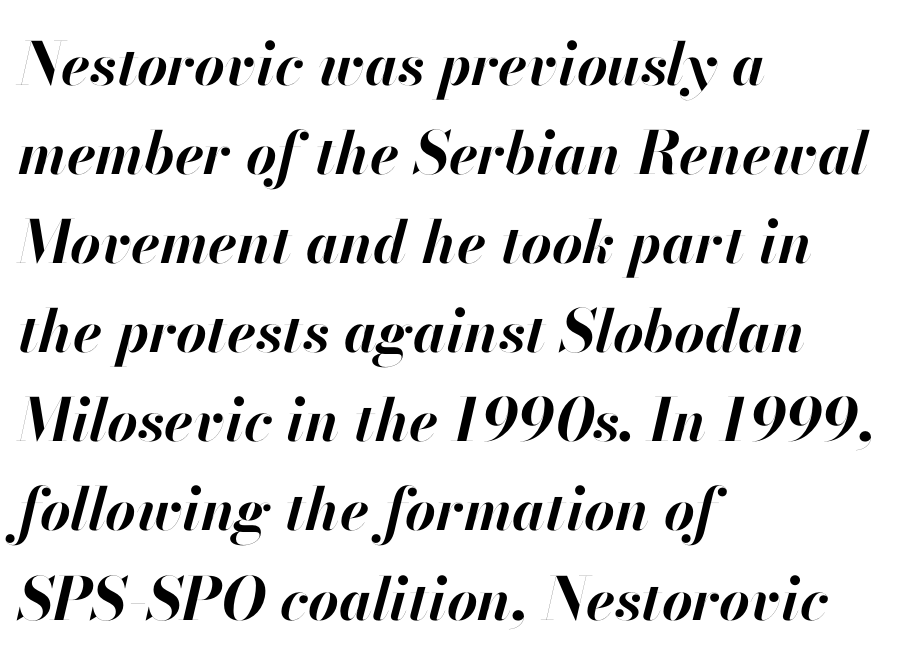
The image shows 59 px bold type, italic (leaning right); set left-aligned, normal line spacing (1.51x), normal letter spacing, not underlined; high stroke contrast and a small x-height.
